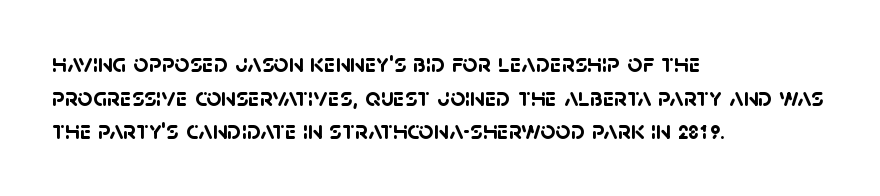
The image shows 26 px bold type; set left-aligned, normal line spacing (1.29x), normal letter spacing, not underlined.
